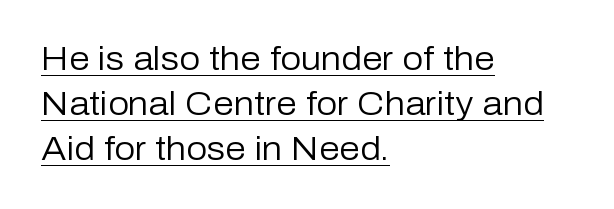
The passage is arranged the way most books set body copy — flush left. Is this a fixed-width face? No — the glyphs have proportional, varying widths. The font sits on the lighter half of the weight spectrum, regular included. How are the letters spaced? Ordinarily, with no added tracking.
